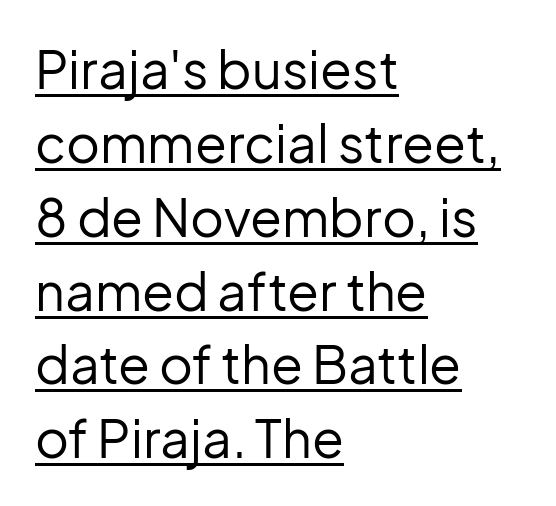
{"serif": "no", "italic": "no", "bold": "no", "weight": "regular", "width": "normal", "stroke_contrast": "low", "x_height": "medium", "monospaced": "no", "underline": "yes", "align": "left", "line_spacing": "normal", "line_spacing_ratio": 1.42, "letter_spacing": "normal", "letter_spacing_em": 0.0, "glyph_px": 52}
